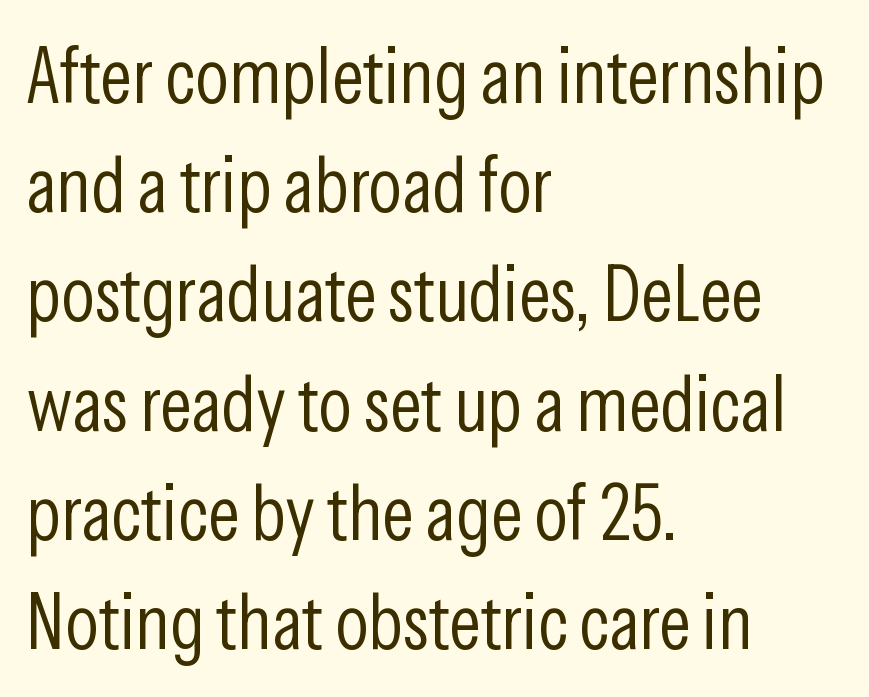
The image shows 78 px light, condensed sans-serif type, upright; set left-aligned, normal line spacing (1.4x), normal letter spacing, not underlined; low stroke contrast and a medium x-height.
